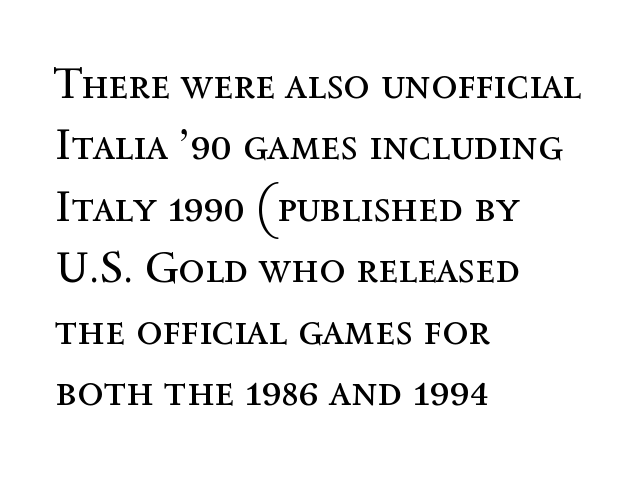
The strip under each line holds only bare page. Proportional: the letters do not fall into vertical columns. Every character sits straight up, as roman type does. The paragraph has a hard left edge and a soft right edge. The horizontal fit of the characters is conventional and even. The passage shown is not bold in any degree.
